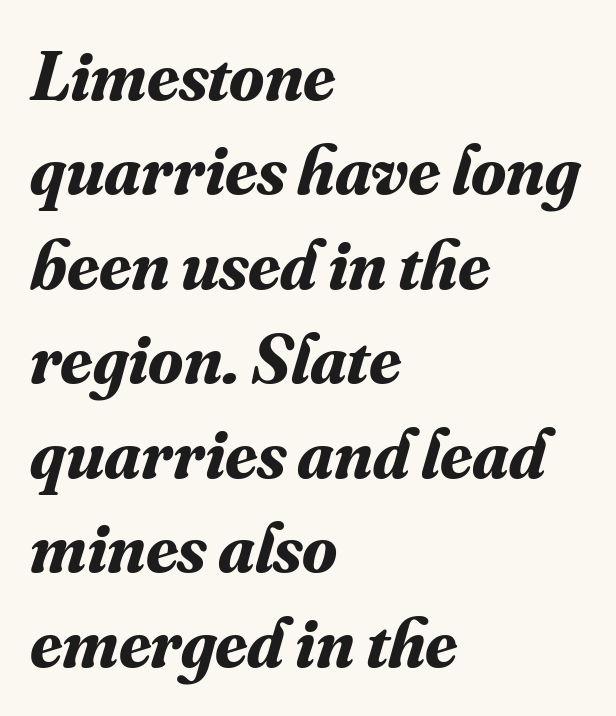
{"serif": "yes", "italic": "yes", "lean": "right", "slant_degrees": 16, "bold": "yes", "weight": "bold", "width": "normal", "stroke_contrast": "medium", "x_height": "small", "monospaced": "no", "underline": "no", "align": "left", "line_spacing": "normal", "line_spacing_ratio": 1.33, "letter_spacing": "normal", "letter_spacing_em": 0.0, "glyph_px": 71}
